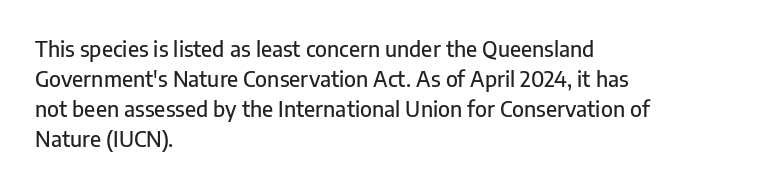
Q: Is the text italic (slanted)? A: No, it is upright.
Q: Is the text underlined? A: No.
Q: How is the paragraph aligned? A: Left-aligned.
Q: Is the spacing between letters normal or unusually wide? A: Normal.
Q: Is the spacing between lines tight, normal or loose? A: Normal.
